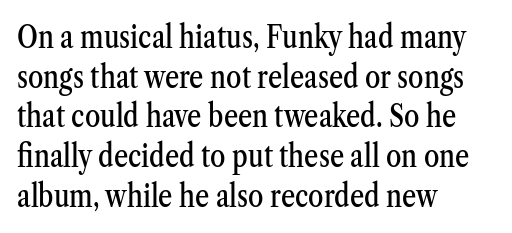
{"serif": "yes", "italic": "no", "width": "condensed", "stroke_contrast": "medium", "x_height": "medium", "monospaced": "no", "underline": "no", "align": "left", "line_spacing": "normal", "line_spacing_ratio": 1.28, "letter_spacing": "normal", "letter_spacing_em": 0.0, "glyph_px": 31}
